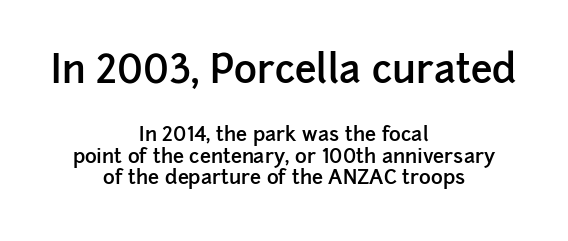
The image shows 39 px semibold sans-serif type, upright; set centered, tight line spacing (1.09x), normal letter spacing, not underlined; the first (top) block is 1.95x larger; low stroke contrast and a medium x-height.
